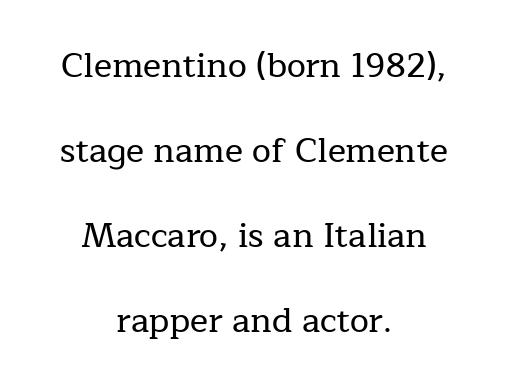
Each letter keeps its own natural width here, so spacing adapts to shape. A student would call this center alignment; a typographer would say set centered. Characters follow at the spacing the type designer built in. The letters carry serifs — small finishing strokes at the ends of their stems.
